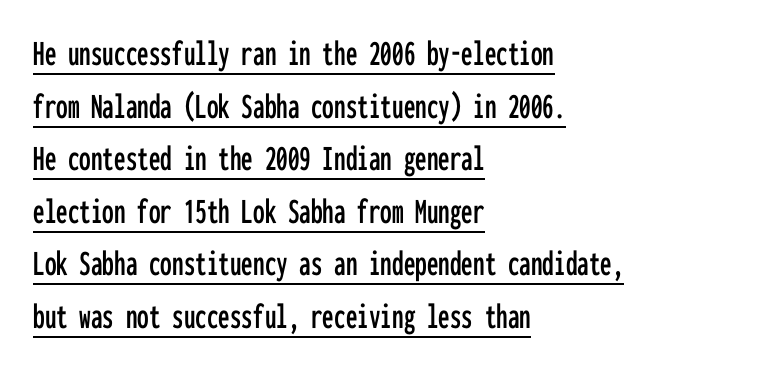
Short note: letters normally spaced. This sample has the even, mechanical cadence of fixed-width lettering. Ascenders rise straight up at ninety degrees. If you measured baseline to baseline, you'd find a middling distance. Notice how a bar underscores the lettering throughout.
